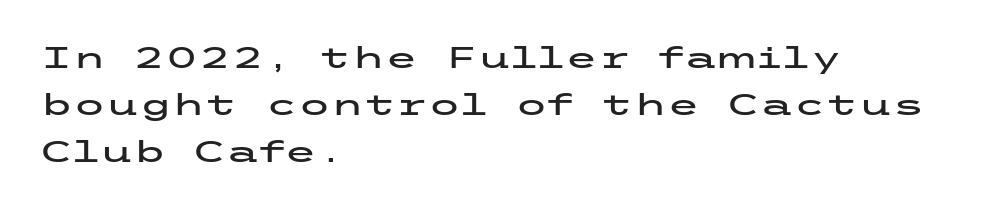
The image shows 30 px wide sans-serif type, upright; set left-aligned, normal line spacing (1.57x), normal letter spacing, not underlined; low stroke contrast and a medium x-height.
